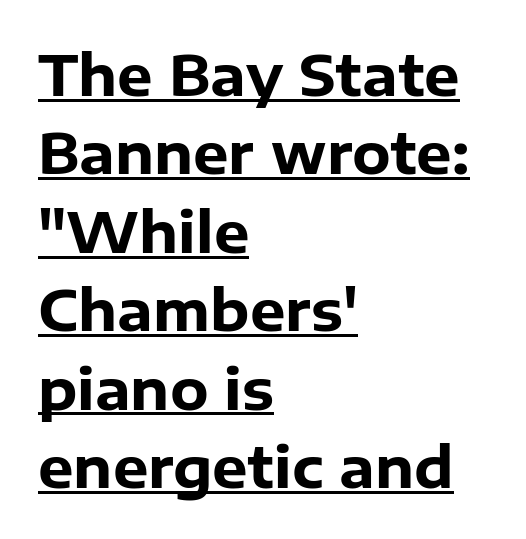
The image shows 56 px heavy sans-serif type, upright; set left-aligned, normal line spacing (1.4x), normal letter spacing, underlined; low stroke contrast and a medium x-height.
